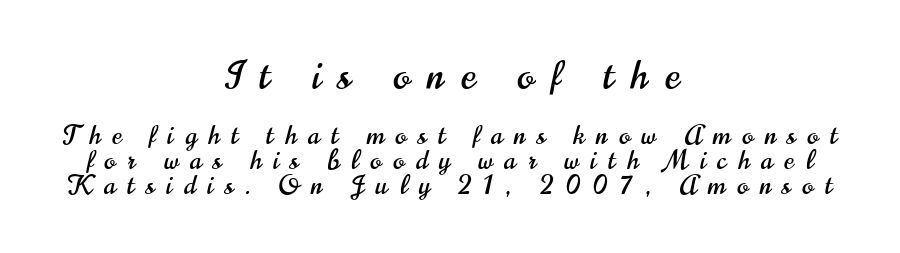
Q: Is the text italic (slanted)? A: Yes.
Q: Is the typeface a serif or a sans-serif typeface? A: Sans-serif.
Q: Is the text underlined? A: No.
Q: How is the paragraph aligned? A: Centered.
Q: Is the spacing between letters normal or unusually wide? A: Unusually wide.
Q: Is the spacing between lines tight, normal or loose? A: Tight.
Q: Which block of text is set in a larger size, the first (top) or the second (bottom)? A: The first (top) one.
Q: Width (condensed, normal, or wide)? A: Condensed.
Q: Stroke contrast? A: High.
Q: x-height? A: Small.
Q: Monospaced? A: No.
